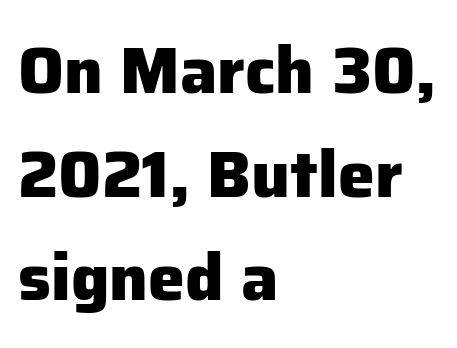
Any mark beneath the type? The region is blank. Unlike a traditional serif, this face leaves its strokes unadorned. Compared with a centered layout, this one pins lines to the left instead. The face used here is rendered with its standard letterfit. I'd describe the lettering as bold — thick and assertive. Think of a printed novel: that variable character pitch is what you see here.
